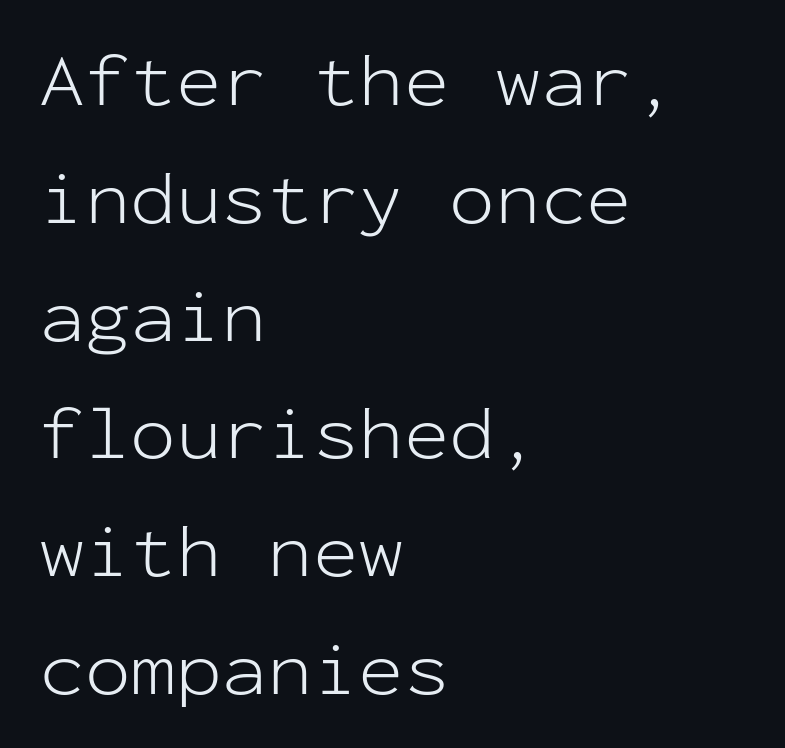
The image shows 76 px light sans-serif type, upright, monospaced; set left-aligned, normal line spacing (1.55x), normal letter spacing, not underlined; low stroke contrast and a medium x-height.
